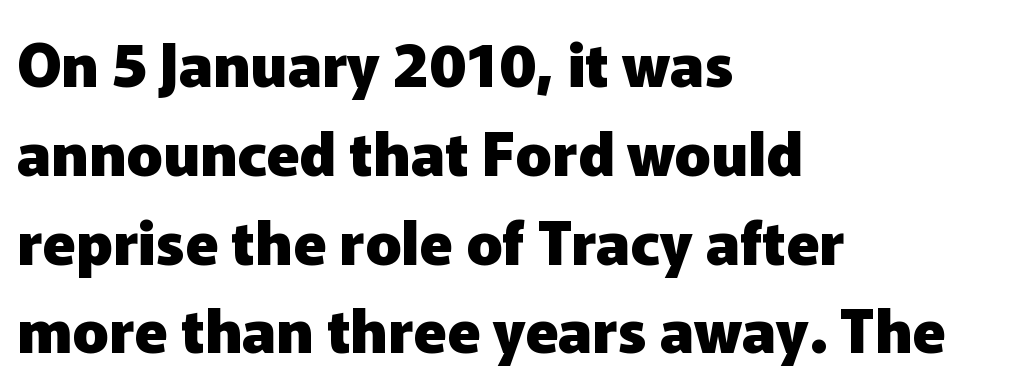
Q: Is the text bold? A: Yes.
Q: Is the text italic (slanted)? A: No, it is upright.
Q: Is the typeface a serif or a sans-serif typeface? A: Sans-serif.
Q: Is the text underlined? A: No.
Q: How is the paragraph aligned? A: Left-aligned.
Q: Is the spacing between letters normal or unusually wide? A: Normal.
Q: Is the spacing between lines tight, normal or loose? A: Normal.
Q: Width (condensed, normal, or wide)? A: Normal.
Q: Stroke contrast? A: Low.
Q: x-height? A: Medium.
Q: Monospaced? A: No.
